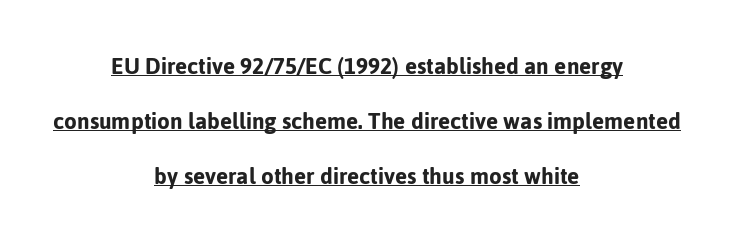
{"italic": "no", "underline": "yes", "align": "center", "line_spacing": "loose", "line_spacing_ratio": 2.11, "letter_spacing": "normal", "letter_spacing_em": 0.0, "glyph_px": 26}
